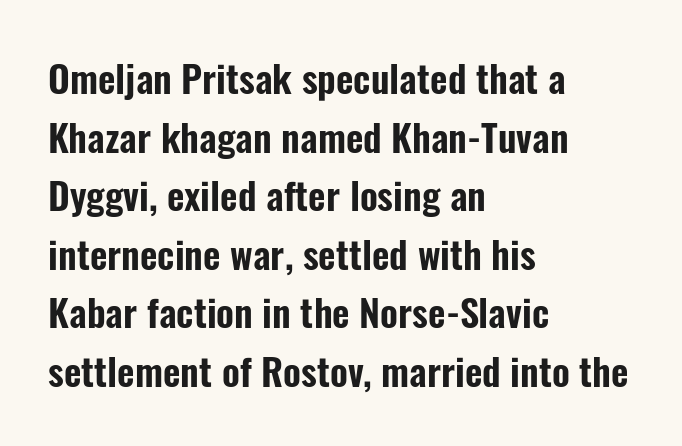
{"serif": "no", "italic": "no", "width": "condensed", "stroke_contrast": "low", "x_height": "medium", "monospaced": "no", "underline": "no", "align": "left", "line_spacing": "normal", "line_spacing_ratio": 1.54, "letter_spacing": "normal", "letter_spacing_em": 0.0, "glyph_px": 38}
